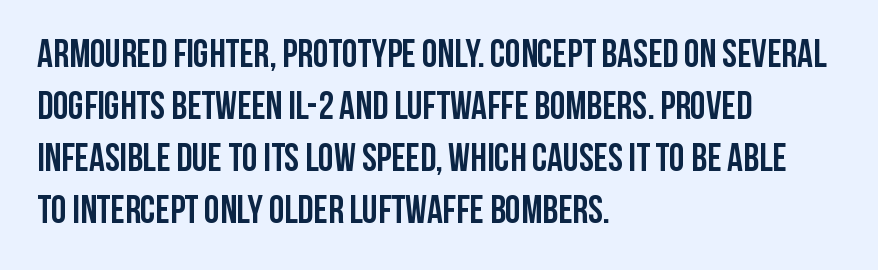
{"serif": "no", "italic": "no", "bold": "yes", "weight": "semibold", "width": "condensed", "stroke_contrast": "low", "x_height": "large", "monospaced": "no", "underline": "no", "align": "left", "line_spacing": "normal", "line_spacing_ratio": 1.33, "letter_spacing": "normal", "letter_spacing_em": 0.0, "glyph_px": 39}
